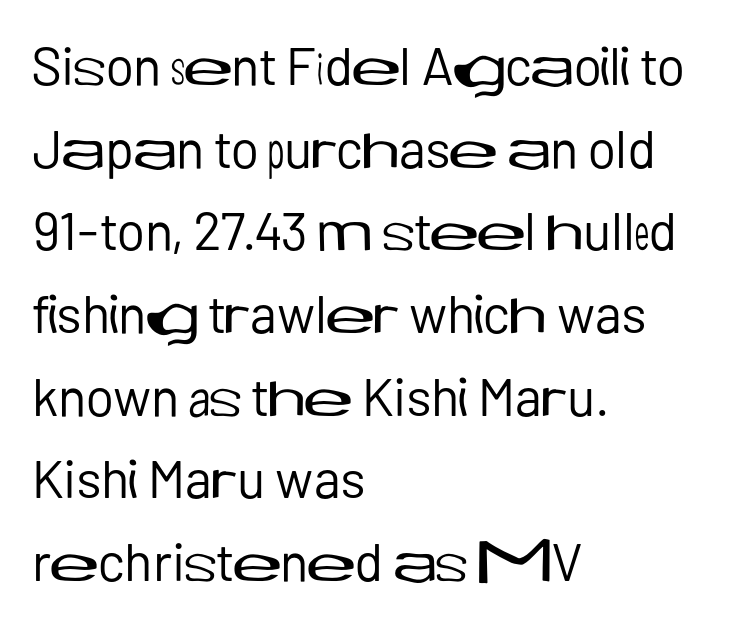
Q: Is the text bold? A: No.
Q: Is the text italic (slanted)? A: No, it is upright.
Q: Is the typeface a serif or a sans-serif typeface? A: Sans-serif.
Q: Is the text underlined? A: No.
Q: How is the paragraph aligned? A: Left-aligned.
Q: Is the spacing between letters normal or unusually wide? A: Normal.
Q: Is the spacing between lines tight, normal or loose? A: Normal.
Q: Width (condensed, normal, or wide)? A: Normal.
Q: Stroke contrast? A: Low.
Q: x-height? A: Medium.
Q: Monospaced? A: No.
